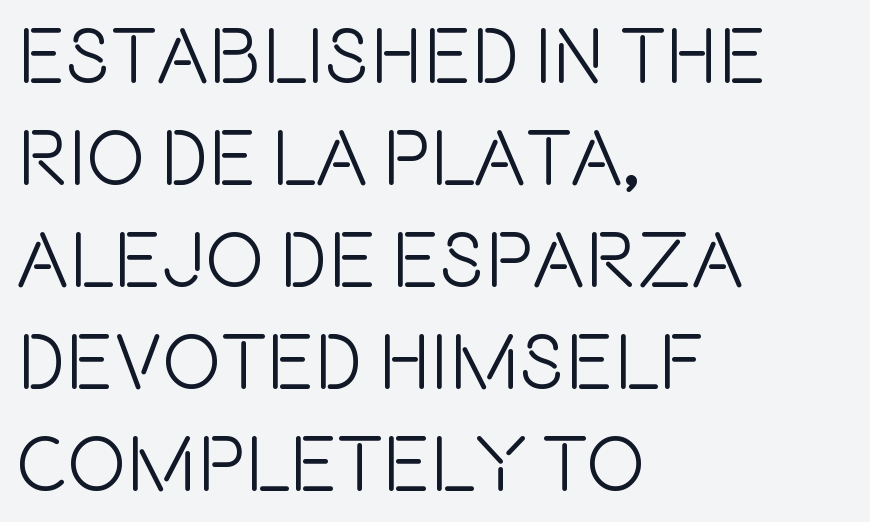
{"serif": "no", "italic": "no", "width": "condensed", "x_height": "large", "monospaced": "no", "underline": "no", "align": "left", "line_spacing": "normal", "line_spacing_ratio": 1.29, "letter_spacing": "normal", "letter_spacing_em": 0.0, "glyph_px": 79}
